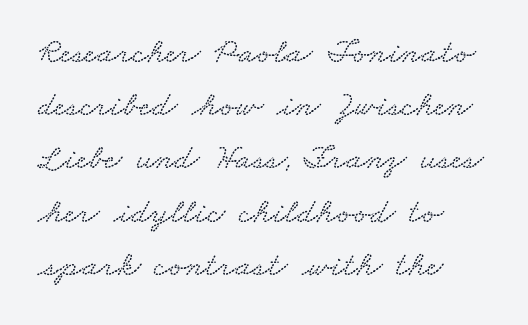
Vertically, the passage feels balanced, rows spaced as you'd expect. This sample is left-justified, so line endings fall wherever the words run out. Underlining? Definitely not there. These lines are rendered in a variable-pitch font.
